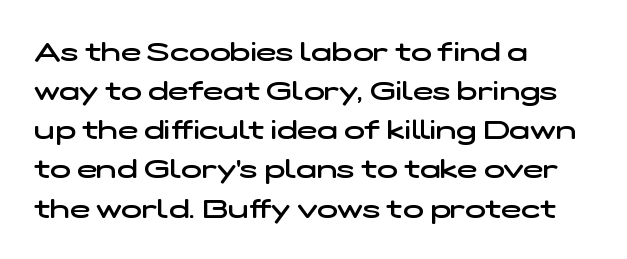
The image shows 27 px text type; set left-aligned, normal line spacing (1.45x), normal letter spacing, not underlined.
